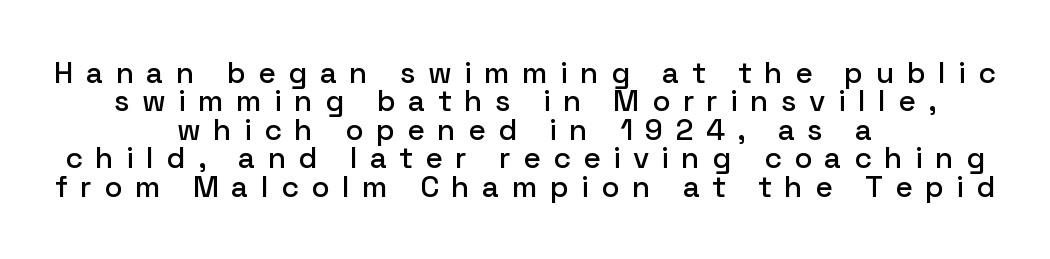
The image shows 30 px sans-serif type, upright; set centered, tight line spacing (0.95x), unusually wide letter spacing (+0.41 em), not underlined; low stroke contrast and a medium x-height.
